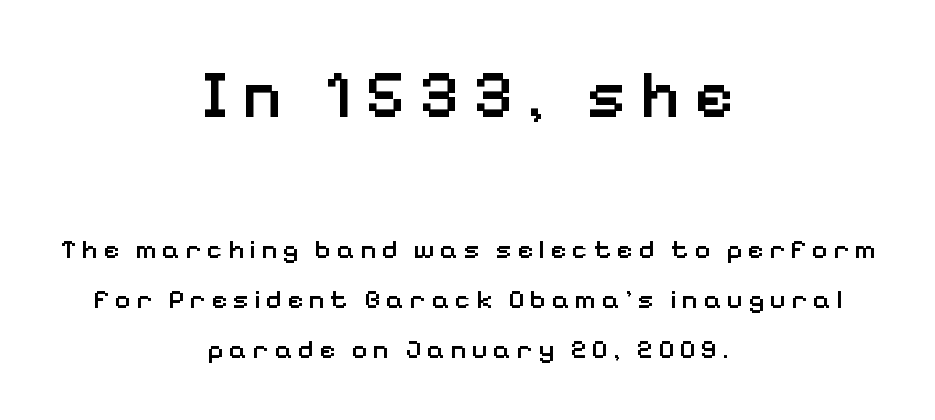
{"serif": "no", "italic": "no", "bold": "semi", "weight": "semibold", "width": "normal", "stroke_contrast": "low", "x_height": "medium", "monospaced": "no", "underline": "no", "align": "center", "line_spacing_ratio": 1.85, "letter_spacing": "wide", "letter_spacing_em": 0.2, "larger_block": "first", "size_ratio": 2.52, "glyph_px": 68}
